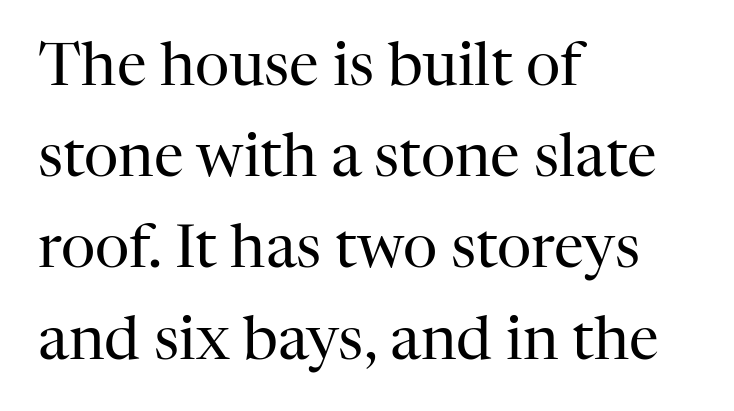
Q: Is the text bold? A: No.
Q: Is the text italic (slanted)? A: No, it is upright.
Q: Is the typeface a serif or a sans-serif typeface? A: Serif.
Q: Is the text underlined? A: No.
Q: How is the paragraph aligned? A: Left-aligned.
Q: Is the spacing between letters normal or unusually wide? A: Normal.
Q: Is the spacing between lines tight, normal or loose? A: Normal.
Q: Width (condensed, normal, or wide)? A: Normal.
Q: Stroke contrast? A: High.
Q: x-height? A: Medium.
Q: Monospaced? A: No.
